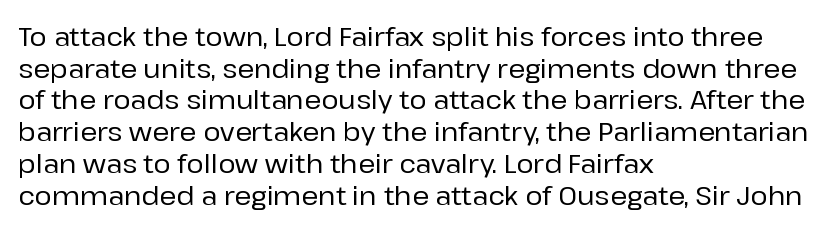
Q: Is the text italic (slanted)? A: No, it is upright.
Q: Is the text underlined? A: No.
Q: How is the paragraph aligned? A: Left-aligned.
Q: Is the spacing between letters normal or unusually wide? A: Normal.
